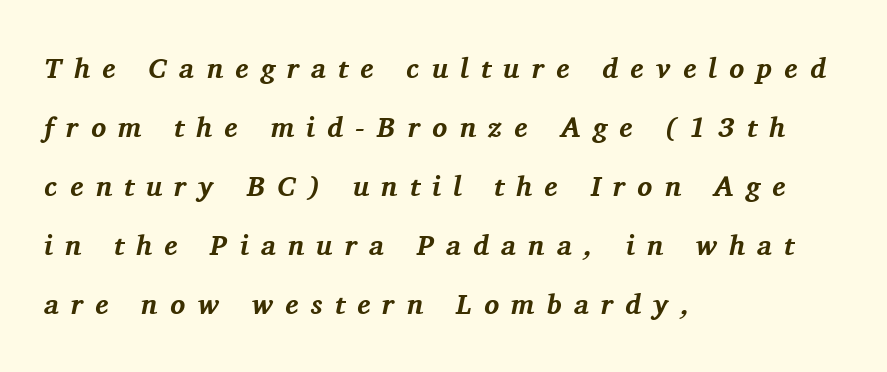
Airy leading. Has an underline been added? It has not. Heavy, bold letterforms. Proportional: the letters do not fall into vertical columns.
